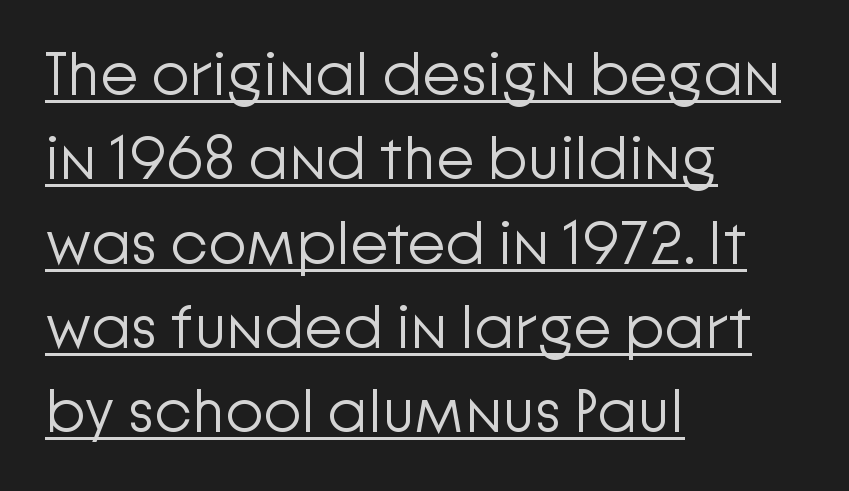
{"serif": "no", "italic": "no", "bold": "no", "weight": "light", "width": "normal", "stroke_contrast": "low", "x_height": "medium", "monospaced": "no", "underline": "yes", "align": "left", "line_spacing": "normal", "line_spacing_ratio": 1.36, "letter_spacing": "normal", "letter_spacing_em": 0.0, "glyph_px": 62}
